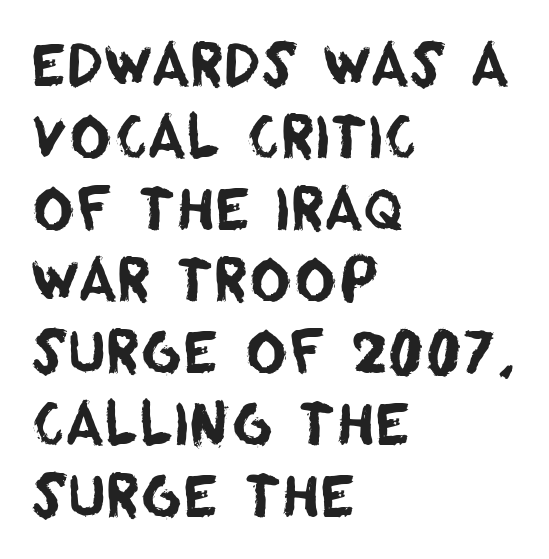
Which margin do the lines hug? The left one — the right edge is uneven. A typesetter would call this proportional, since set widths differ per character. Underlining? Definitely not there. In terms of letterform style, serifs are entirely absent.
